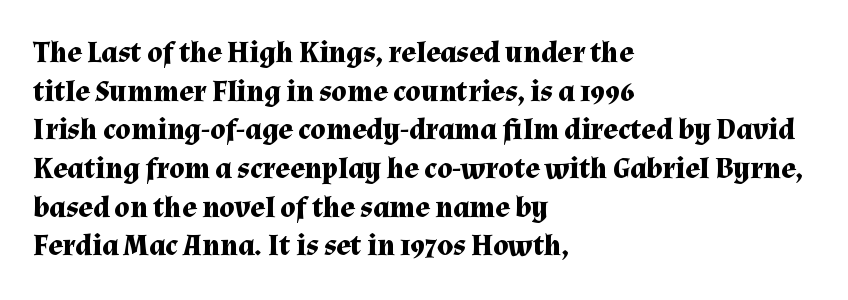
{"serif": "yes", "italic": "no", "bold": "yes", "weight": "bold", "width": "normal", "stroke_contrast": "medium", "x_height": "medium", "monospaced": "no", "underline": "no", "align": "left", "line_spacing": "normal", "line_spacing_ratio": 1.29, "letter_spacing": "normal", "letter_spacing_em": 0.0, "glyph_px": 30}
